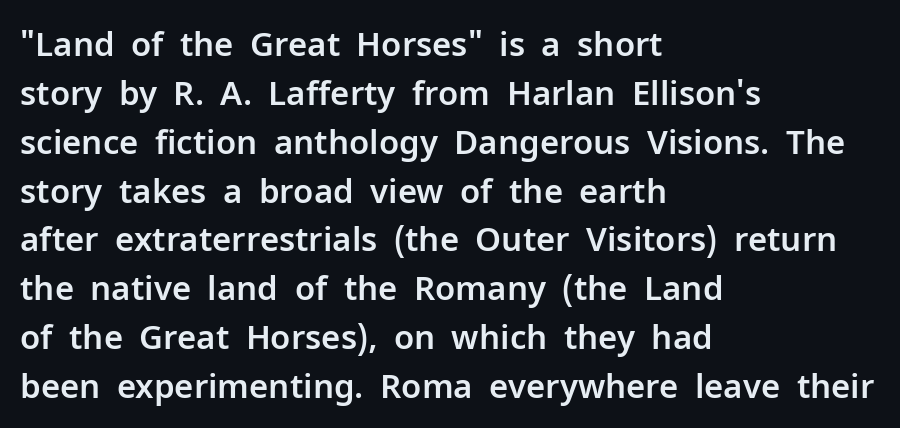
The image shows 33 px sans-serif type, upright; set left-aligned, normal line spacing (1.48x), normal letter spacing, not underlined; low stroke contrast and a medium x-height.
